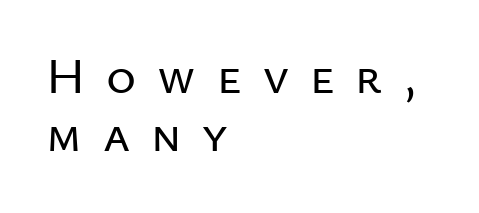
Q: Is the text italic (slanted)? A: No, it is upright.
Q: Is the typeface a serif or a sans-serif typeface? A: Sans-serif.
Q: Is the text underlined? A: No.
Q: How is the paragraph aligned? A: Left-aligned.
Q: Is the spacing between letters normal or unusually wide? A: Unusually wide.
Q: Is the spacing between lines tight, normal or loose? A: Tight.
Q: Width (condensed, normal, or wide)? A: Normal.
Q: Stroke contrast? A: Low.
Q: x-height? A: Medium.
Q: Monospaced? A: No.
